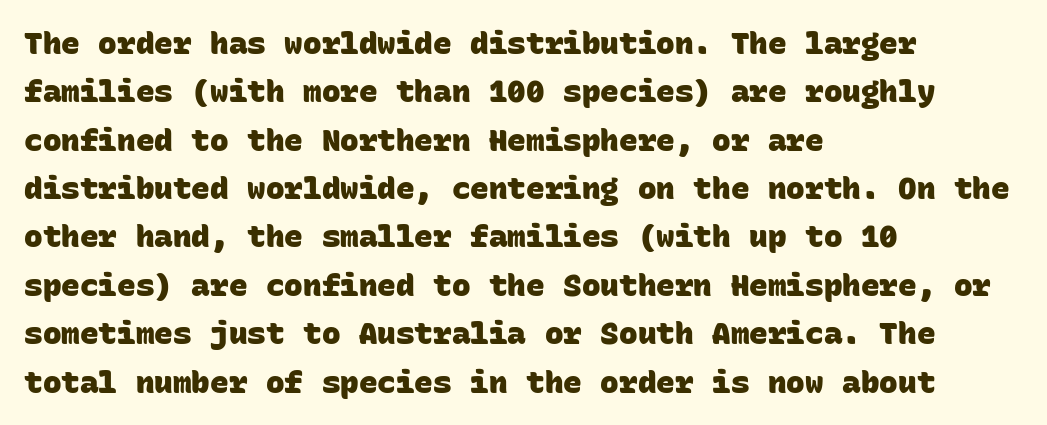
{"serif": "no", "bold": "yes", "weight": "heavy", "width": "normal", "stroke_contrast": "low", "x_height": "large", "monospaced": "yes", "underline": "no", "align": "left", "line_spacing": "normal", "line_spacing_ratio": 1.56, "letter_spacing": "normal", "letter_spacing_em": 0.0, "glyph_px": 31}
